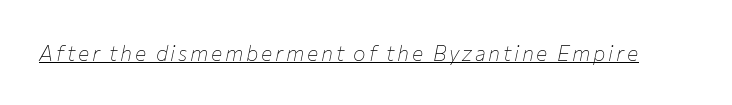
Check the space under the baseline: a stroke is drawn there. In terms of posture, this sample is oblique. Caption: face not bold, strokes unweighted.
